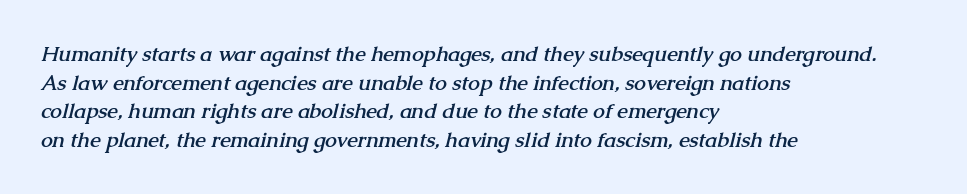
{"bold": "yes", "underline": "no", "align": "left", "line_spacing": "normal", "line_spacing_ratio": 1.36, "letter_spacing": "normal", "letter_spacing_em": 0.0, "glyph_px": 21}
